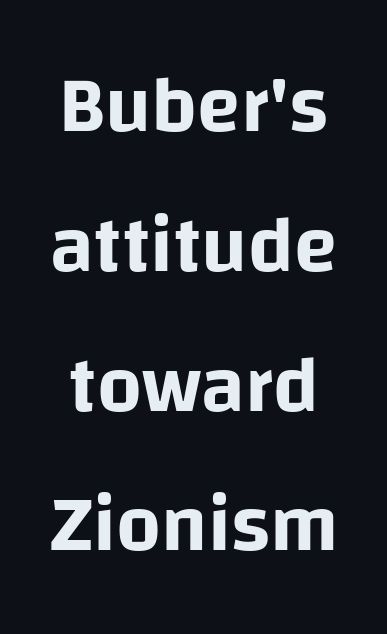
The image shows 79 px sans-serif type, upright; set centered, line spacing 1.77x, normal letter spacing, not underlined; low stroke contrast and a large x-height.
